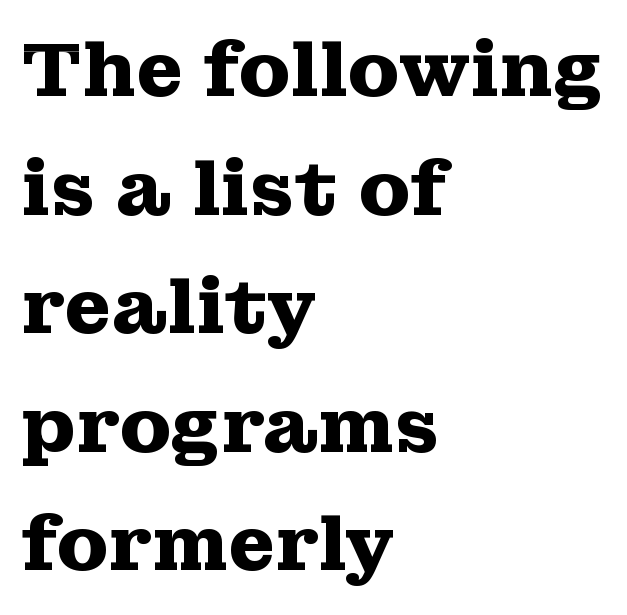
{"serif": "yes", "italic": "no", "bold": "yes", "weight": "heavy", "width": "wide", "stroke_contrast": "medium", "x_height": "medium", "monospaced": "no", "underline": "no", "align": "left", "line_spacing": "normal", "line_spacing_ratio": 1.56, "letter_spacing": "normal", "letter_spacing_em": 0.0, "glyph_px": 76}
